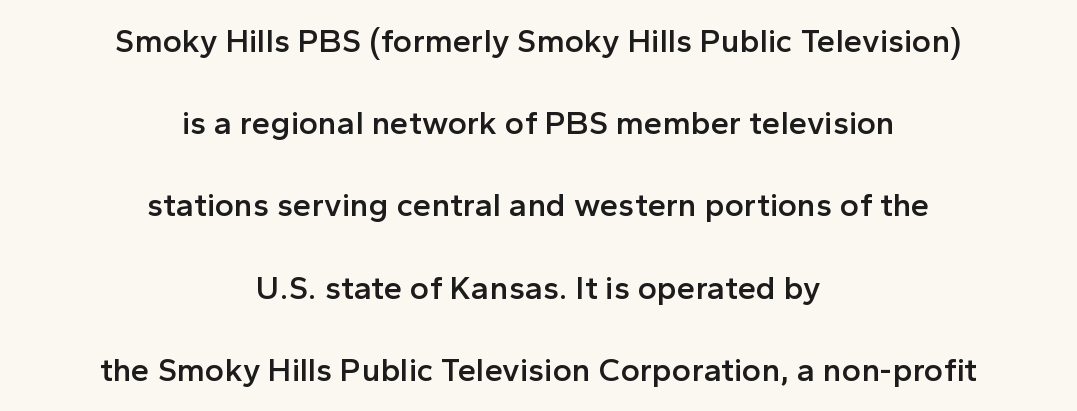
Q: Is the text bold? A: Semi-bold.
Q: Is the text italic (slanted)? A: No, it is upright.
Q: Is the typeface a serif or a sans-serif typeface? A: Sans-serif.
Q: Is the text underlined? A: No.
Q: How is the paragraph aligned? A: Centered.
Q: Is the spacing between letters normal or unusually wide? A: Normal.
Q: Is the spacing between lines tight, normal or loose? A: Loose.
Q: Width (condensed, normal, or wide)? A: Normal.
Q: x-height? A: Medium.
Q: Monospaced? A: No.
